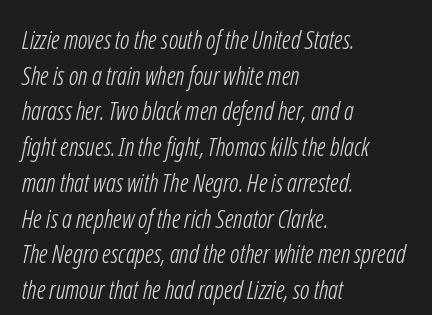
{"bold": "no", "underline": "no", "align": "left", "line_spacing": "normal", "line_spacing_ratio": 1.43, "letter_spacing": "normal", "letter_spacing_em": 0.0, "glyph_px": 25}
